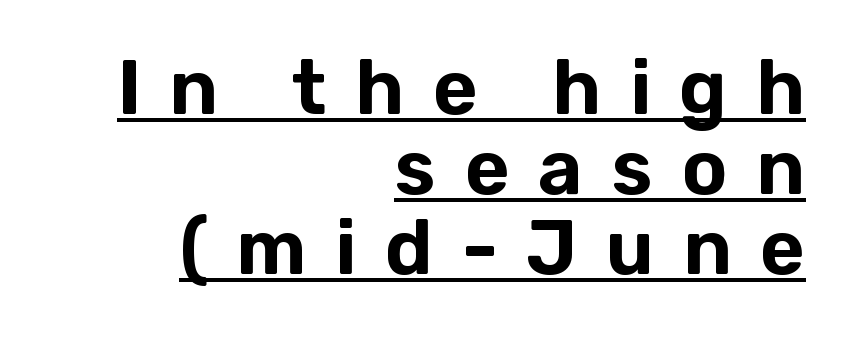
{"serif": "no", "italic": "no", "width": "normal", "stroke_contrast": "low", "x_height": "medium", "monospaced": "no", "underline": "yes", "align": "right", "line_spacing": "tight", "line_spacing_ratio": 1.04, "letter_spacing": "wide", "letter_spacing_em": 0.37, "glyph_px": 77}
